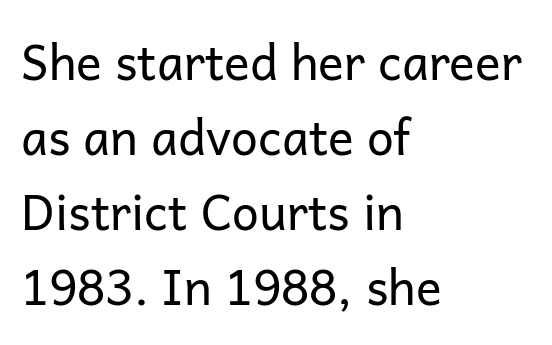
The image shows 48 px regular-weight sans-serif type, upright; set left-aligned, normal line spacing (1.56x), normal letter spacing, not underlined; low stroke contrast and a medium x-height.
